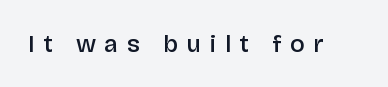
The baseline area is clear. The letters stand upright; this is a roman face. As a designer I'd log this as weight 600, semibold. The passage shown has open, widely tracked lettering throughout.
